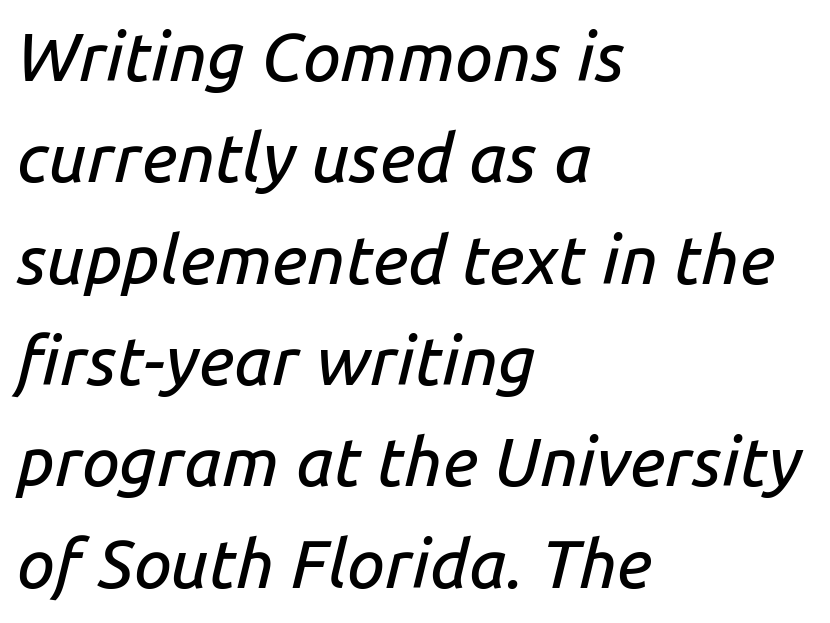
Q: Is the text italic (slanted)? A: Yes, it leans right by about 14 degrees.
Q: Is the text underlined? A: No.
Q: How is the paragraph aligned? A: Left-aligned.
Q: Is the spacing between letters normal or unusually wide? A: Normal.
Q: Is the spacing between lines tight, normal or loose? A: Normal.
Q: Width (condensed, normal, or wide)? A: Normal.
Q: Stroke contrast? A: Low.
Q: x-height? A: Medium.
Q: Monospaced? A: No.
